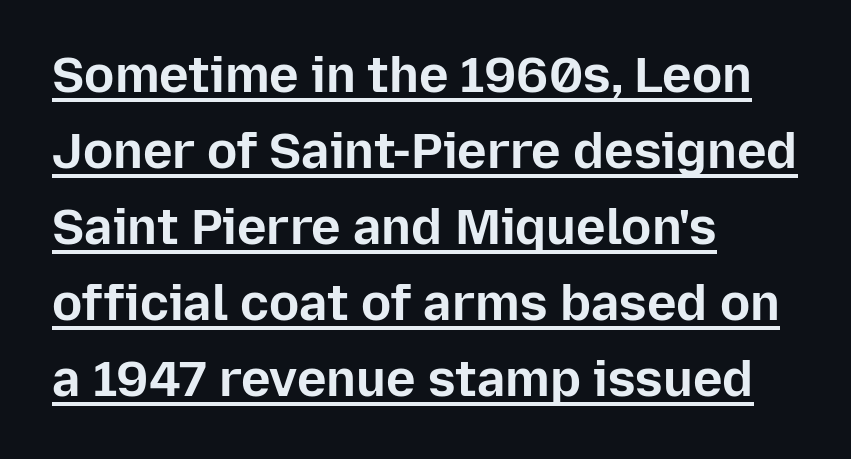
The rag falls on the right side of this text block. Students, observe: this is what conventionally led text looks like. Is the letter spacing exaggerated? No — it looks like the ordinary default. Look at the bottom of the vertical strokes: they stop flat, with no serifs.
